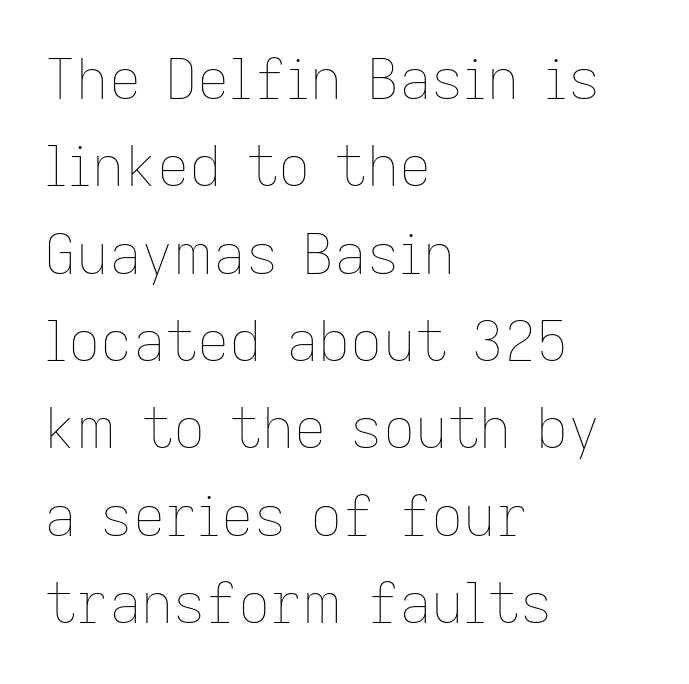
Q: Is the text bold? A: No.
Q: Is the text italic (slanted)? A: No, it is upright.
Q: Is the text underlined? A: No.
Q: How is the paragraph aligned? A: Left-aligned.
Q: Is the spacing between letters normal or unusually wide? A: Normal.
Q: Is the spacing between lines tight, normal or loose? A: Normal.
Q: Width (condensed, normal, or wide)? A: Normal.
Q: Stroke contrast? A: Low.
Q: x-height? A: Medium.
Q: Monospaced? A: No.
